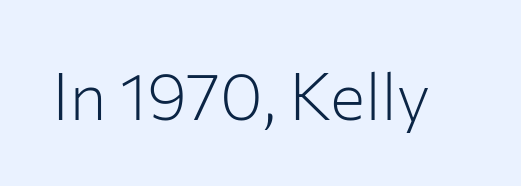
Type without underlining. Stem width sits at or under what a default text font uses. Think of a printed novel: that variable character pitch is what you see here. This is sans-serif lettering, the kind often seen on screens and signage.
